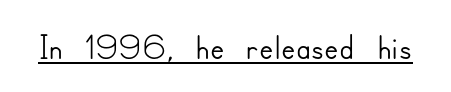
The image shows 53 px sans-serif type, upright; set normal letter spacing, underlined; low stroke contrast and a small x-height.
